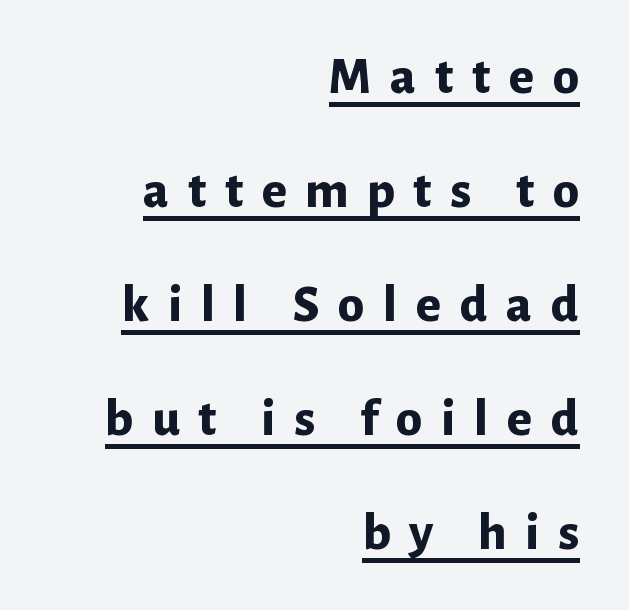
{"serif": "no", "italic": "no", "bold": "yes", "weight": "bold", "width": "normal", "stroke_contrast": "low", "x_height": "medium", "monospaced": "no", "underline": "yes", "align": "right", "line_spacing": "loose", "line_spacing_ratio": 2.15, "letter_spacing": "wide", "letter_spacing_em": 0.35, "glyph_px": 53}
